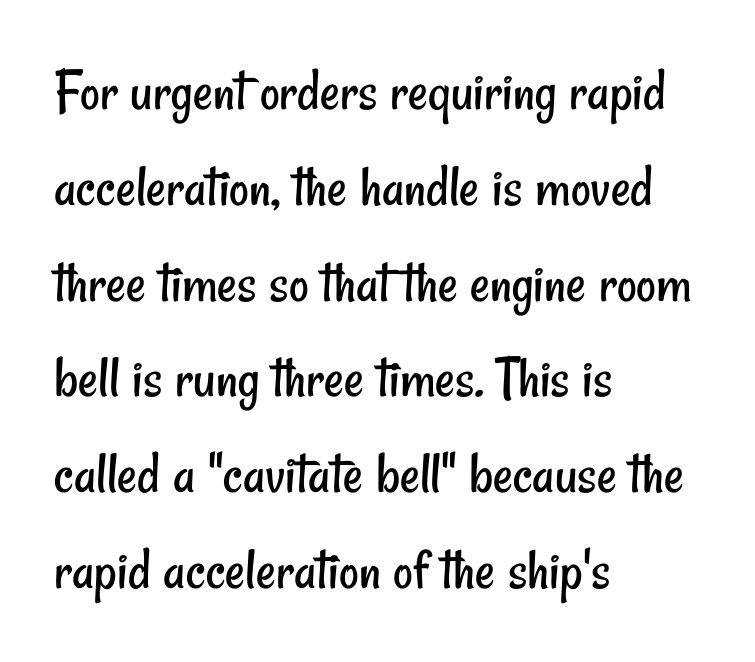
{"serif": "no", "bold": "no", "weight": "regular", "width": "condensed", "stroke_contrast": "low", "x_height": "small", "monospaced": "no", "underline": "no", "align": "left", "line_spacing": "normal", "line_spacing_ratio": 1.57, "letter_spacing": "normal", "letter_spacing_em": 0.0, "glyph_px": 61}
